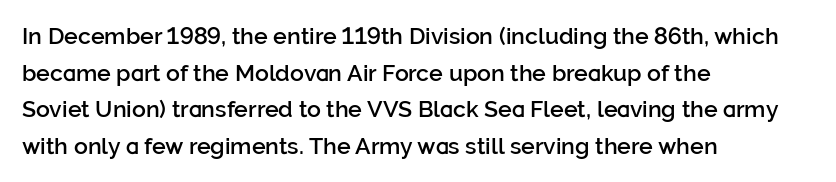
The image shows 23 px text type, upright; set left-aligned, normal line spacing (1.59x), normal letter spacing, not underlined.
